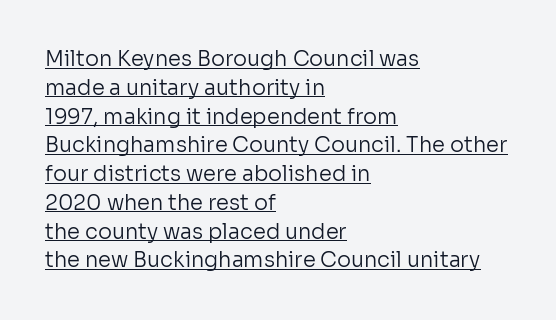
In designer terms, the underline attribute is active on this setting. Is the type heavy? It reads as light-to-regular instead. Vertically, the passage feels balanced, rows spaced as you'd expect. Is there any slant? The stems are plumb. The gaps between neighbouring characters are ordinary and unremarkable.
